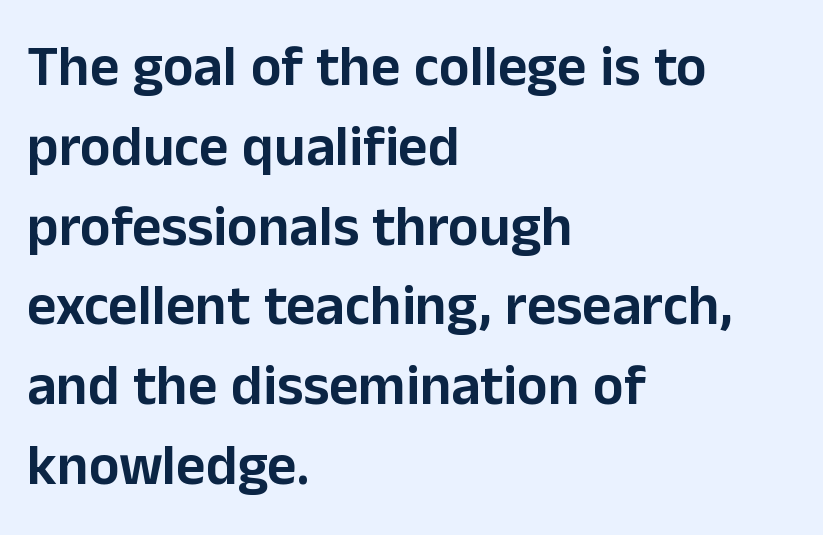
The image shows 57 px sans-serif type, upright; set left-aligned, normal line spacing (1.4x), normal letter spacing, not underlined; low stroke contrast and a medium x-height.
